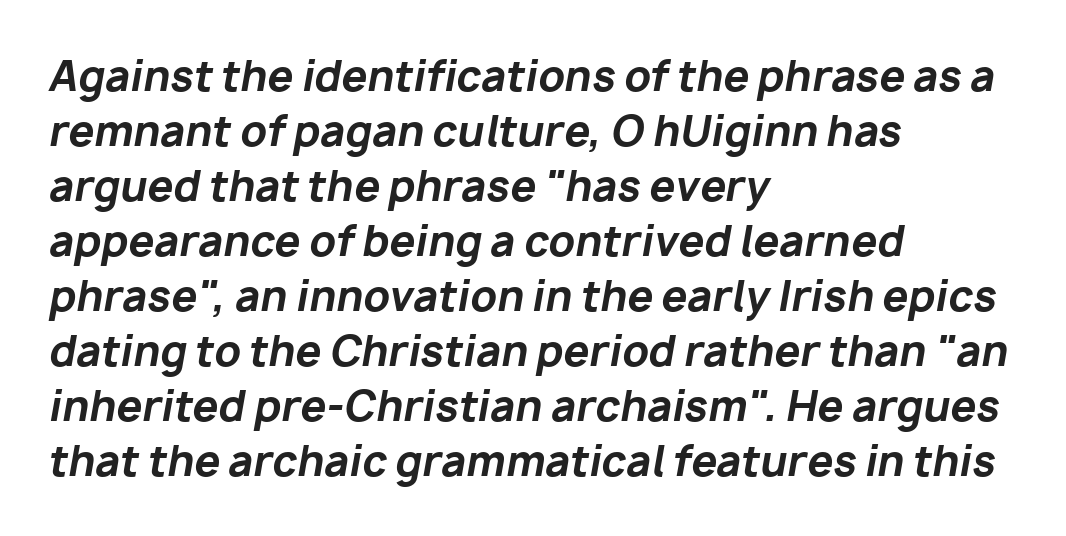
{"italic": "yes", "lean": "right", "slant_degrees": 10, "bold": "yes", "weight": "bold", "width": "normal", "stroke_contrast": "low", "x_height": "medium", "monospaced": "no", "underline": "no", "align": "left", "line_spacing": "normal", "line_spacing_ratio": 1.34, "letter_spacing": "normal", "letter_spacing_em": 0.0, "glyph_px": 41}
